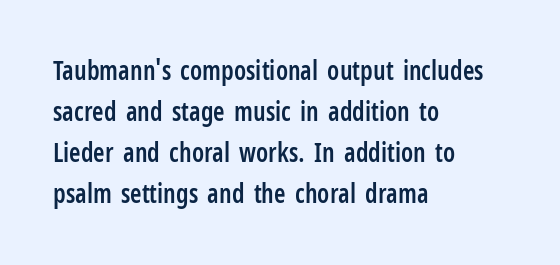
The image shows 26 px text type, upright; set left-aligned, normal line spacing (1.58x), normal letter spacing, not underlined.
